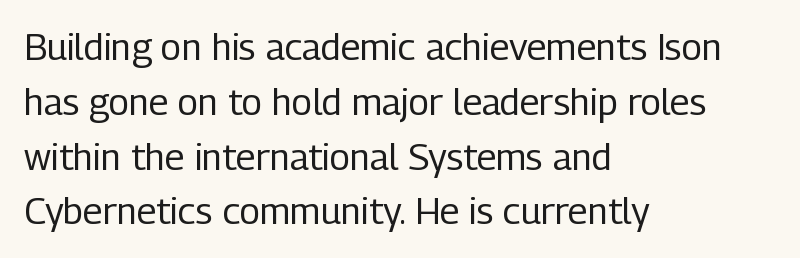
Q: Is the text bold? A: No.
Q: Is the text italic (slanted)? A: No, it is upright.
Q: Is the typeface a serif or a sans-serif typeface? A: Sans-serif.
Q: Is the text underlined? A: No.
Q: How is the paragraph aligned? A: Left-aligned.
Q: Is the spacing between letters normal or unusually wide? A: Normal.
Q: Is the spacing between lines tight, normal or loose? A: Normal.
Q: Width (condensed, normal, or wide)? A: Condensed.
Q: Stroke contrast? A: Low.
Q: x-height? A: Medium.
Q: Monospaced? A: No.
